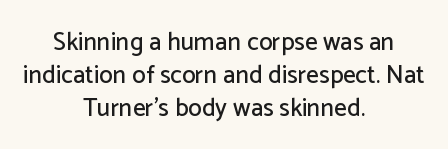
The rows are spaced the way most documents space them. Just letters on the line, the space beneath them empty. Alignment: centered. Ascenders rise straight up at ninety degrees. The letterforms sit shoulder to shoulder at normal distance.
